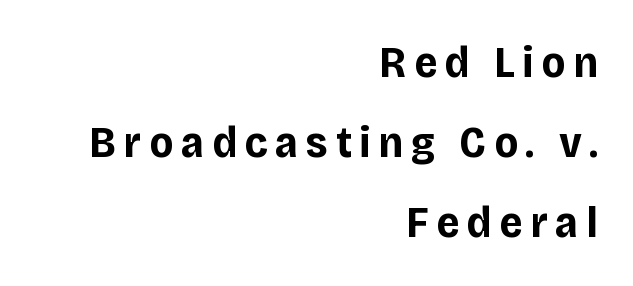
Q: Is the text bold? A: Yes.
Q: Is the text italic (slanted)? A: No, it is upright.
Q: Is the typeface a serif or a sans-serif typeface? A: Sans-serif.
Q: Is the text underlined? A: No.
Q: How is the paragraph aligned? A: Right-aligned.
Q: Width (condensed, normal, or wide)? A: Normal.
Q: Stroke contrast? A: Low.
Q: x-height? A: Large.
Q: Monospaced? A: No.
